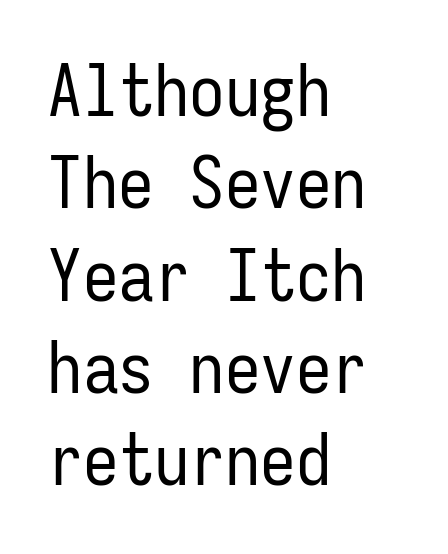
Q: Is the text bold? A: No.
Q: Is the text italic (slanted)? A: No, it is upright.
Q: Is the typeface a serif or a sans-serif typeface? A: Sans-serif.
Q: Is the text underlined? A: No.
Q: How is the paragraph aligned? A: Left-aligned.
Q: Is the spacing between letters normal or unusually wide? A: Normal.
Q: Is the spacing between lines tight, normal or loose? A: Normal.
Q: Width (condensed, normal, or wide)? A: Condensed.
Q: Stroke contrast? A: Low.
Q: x-height? A: Medium.
Q: Monospaced? A: Yes.
